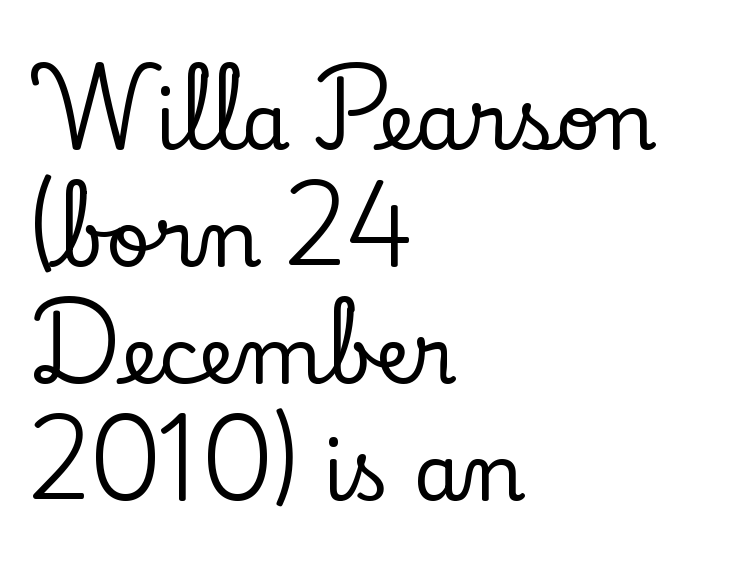
The image shows 78 px serif type, upright; set left-aligned, normal line spacing (1.5x), normal letter spacing, not underlined; low stroke contrast and a small x-height.
